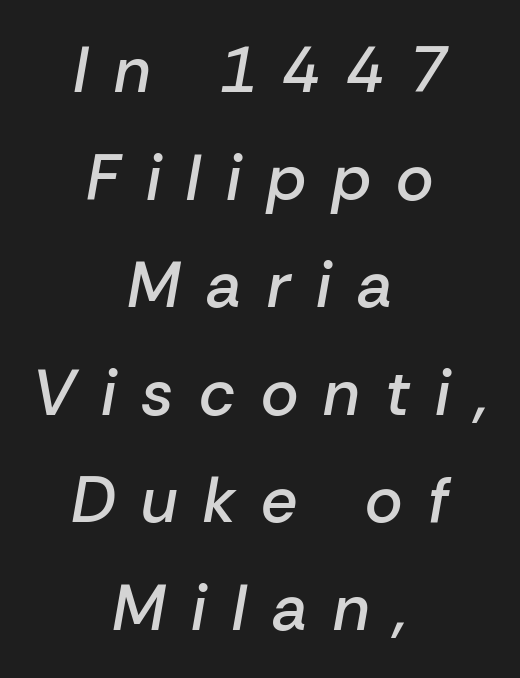
This sample has the flowing, uneven cadence of proportional lettering. The letters are semibold — heavier than regular but short of a full bold. Beneath every word, the page is bare. Summary of vertical rhythm: regular, with standard interline spacing. The tracking jumps out immediately: characters are airy and widely separated.
